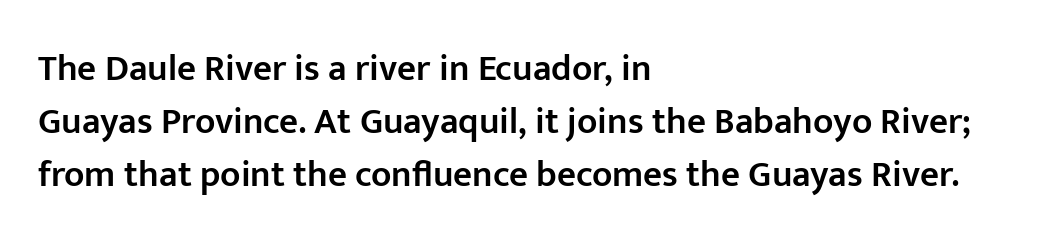
The image shows 37 px semibold sans-serif type, upright; set left-aligned, normal line spacing (1.43x), normal letter spacing, not underlined; low stroke contrast and a medium x-height.
